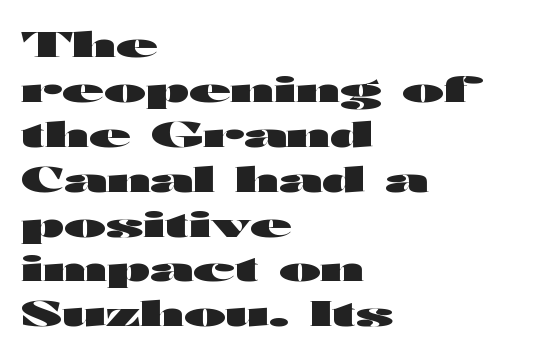
The image shows 34 px heavy, wide sans-serif type, upright; set left-aligned, normal line spacing (1.32x), normal letter spacing, not underlined; high stroke contrast and a medium x-height.
